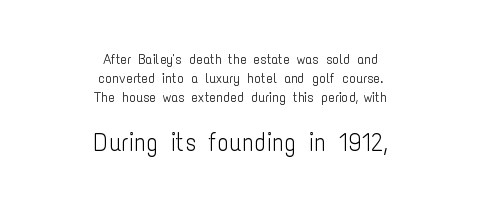
Plain, unruled lines of type. Between one letter and the next there's only the usual sliver of space. The whitespace from short lines is split evenly between both sides. Quick note: interline space is typical. If you drew a line through each stem, it would be perfectly vertical. On a weight scale, this lands at 450 or below.
